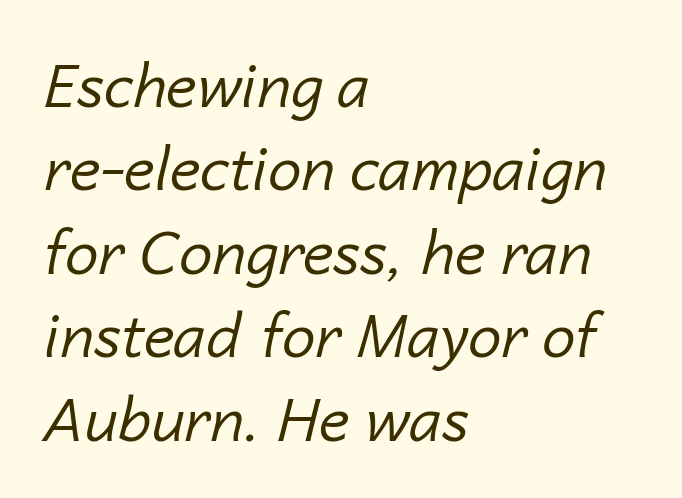
{"italic": "yes", "lean": "right", "slant_degrees": 14, "bold": "no", "weight": "regular", "width": "normal", "stroke_contrast": "low", "x_height": "medium", "monospaced": "no", "underline": "no", "align": "left", "line_spacing": "normal", "line_spacing_ratio": 1.39, "letter_spacing": "normal", "letter_spacing_em": 0.0, "glyph_px": 60}
